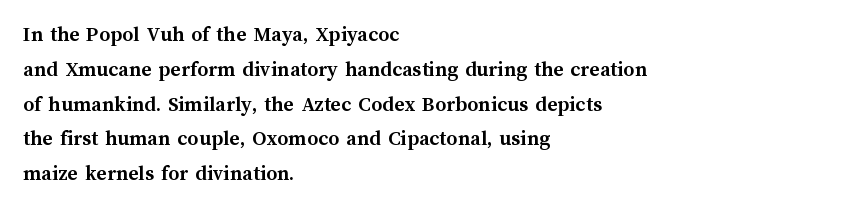
One-word summary of the alignment: left. Characters remain perfectly vertical along every line. Words float on clear page, feet unadorned. Look at the tracking — it's just the regular setting, nothing added.
